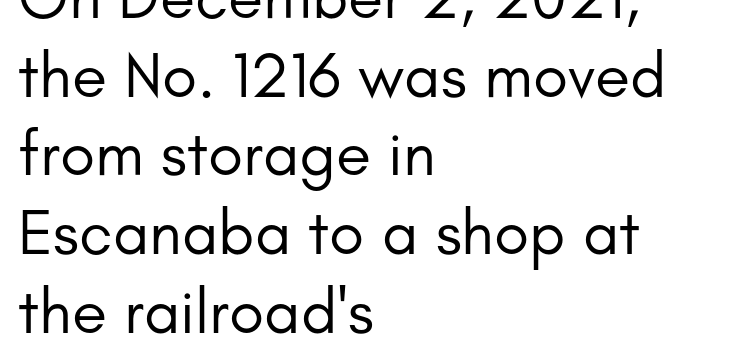
The image shows 64 px regular-weight sans-serif type, upright; set left-aligned, line spacing 1.23x, normal letter spacing, not underlined; low stroke contrast and a small x-height.
